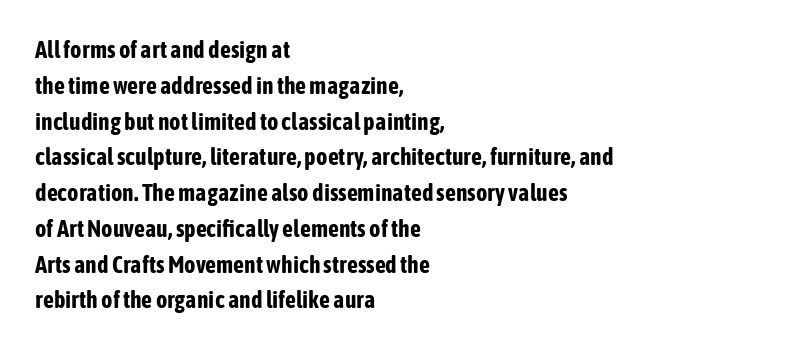
{"italic": "no", "bold": "yes", "underline": "no", "align": "left", "line_spacing": "normal", "line_spacing_ratio": 1.49, "letter_spacing": "normal", "letter_spacing_em": 0.0, "glyph_px": 24}
